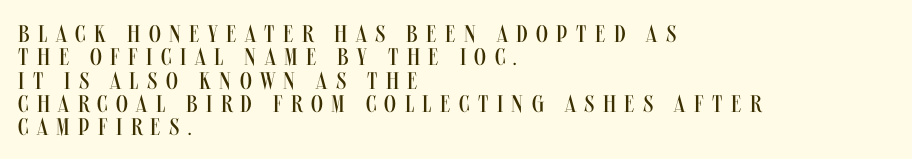
The image shows 24 px text type, upright; set left-aligned, tight line spacing (0.97x), unusually wide letter spacing (+0.35 em), not underlined.
